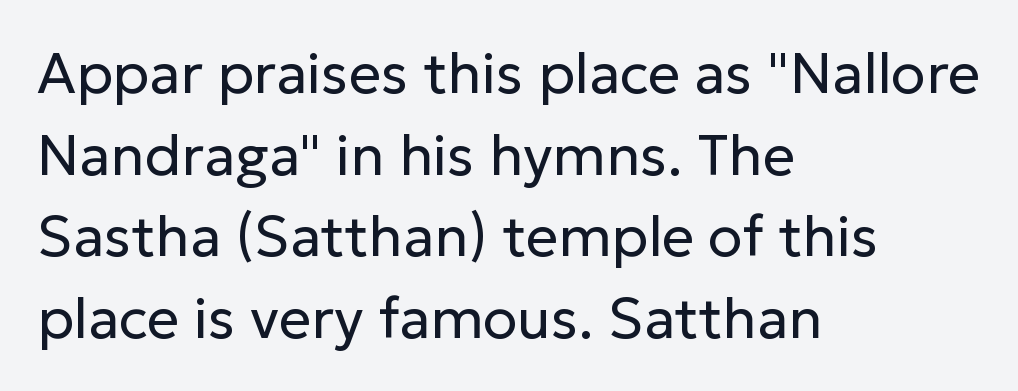
Q: Is the text bold? A: No.
Q: Is the text italic (slanted)? A: No, it is upright.
Q: Is the typeface a serif or a sans-serif typeface? A: Sans-serif.
Q: Is the text underlined? A: No.
Q: How is the paragraph aligned? A: Left-aligned.
Q: Is the spacing between letters normal or unusually wide? A: Normal.
Q: Is the spacing between lines tight, normal or loose? A: Normal.
Q: Width (condensed, normal, or wide)? A: Normal.
Q: Stroke contrast? A: Low.
Q: x-height? A: Medium.
Q: Monospaced? A: No.
